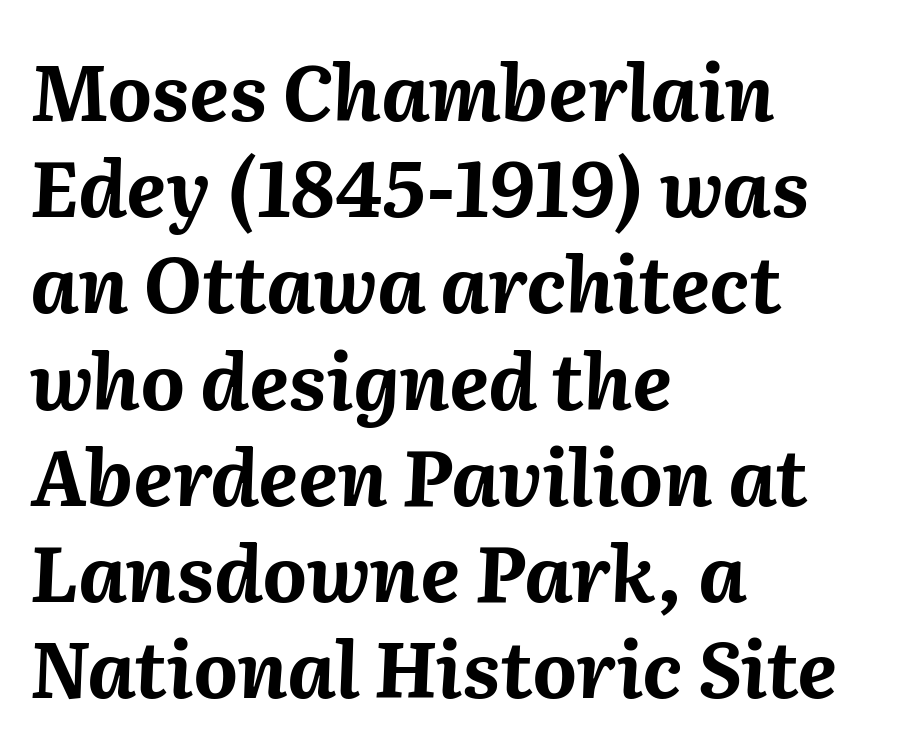
The image shows 77 px bold type, italic (leaning right); set left-aligned, normal line spacing (1.25x), normal letter spacing, not underlined; medium stroke contrast and a medium x-height.
